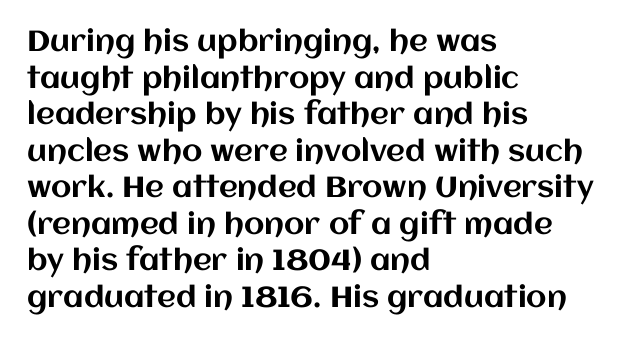
Decoration check: the copy has no underline. Note the varied advance widths — an 'i' is clearly narrower than an 'm'. What stands out about the letter spacing? Nothing — it is the standard amount. The type sits square on the baseline with zero lean.
